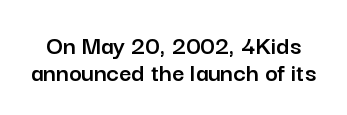
Q: Is the text italic (slanted)? A: No, it is upright.
Q: Is the text underlined? A: No.
Q: Is the spacing between letters normal or unusually wide? A: Normal.
Q: Is the spacing between lines tight, normal or loose? A: Tight.
